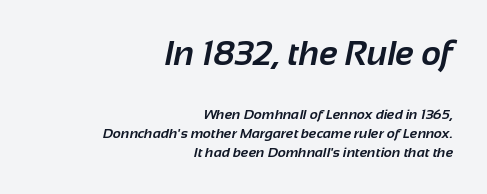
The image shows 34 px bold sans-serif type; set right-aligned, normal line spacing (1.33x), normal letter spacing, not underlined; the first (top) block is 2.43x larger; low stroke contrast and a medium x-height.
